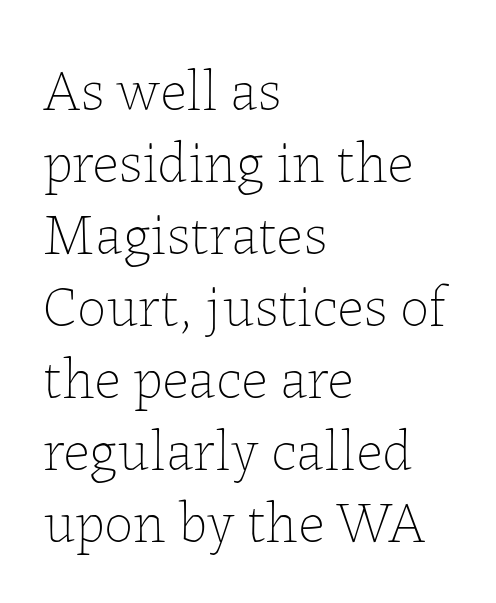
Q: Is the text bold? A: No.
Q: Is the text italic (slanted)? A: No, it is upright.
Q: Is the text underlined? A: No.
Q: How is the paragraph aligned? A: Left-aligned.
Q: Is the spacing between letters normal or unusually wide? A: Normal.
Q: Width (condensed, normal, or wide)? A: Normal.
Q: Stroke contrast? A: Low.
Q: x-height? A: Medium.
Q: Monospaced? A: No.
